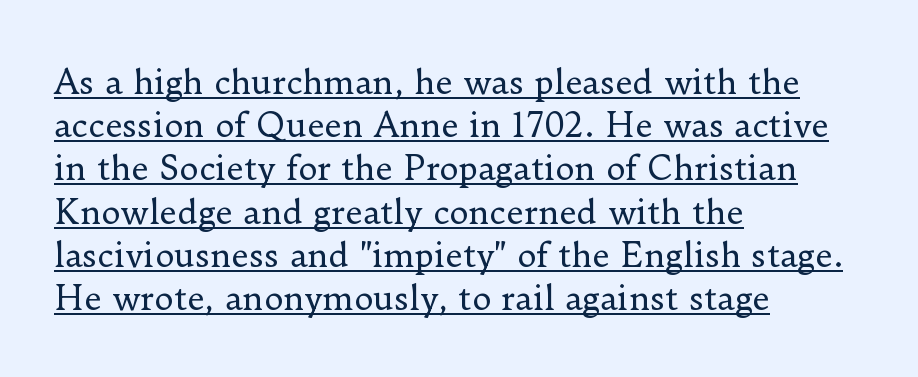
Is this a heavy cut? Hardly; it is regular or lighter. The passage shown is underscored from start to finish. Italic: no, the glyphs are upright roman. Successive baselines arrive at the customary interval.
